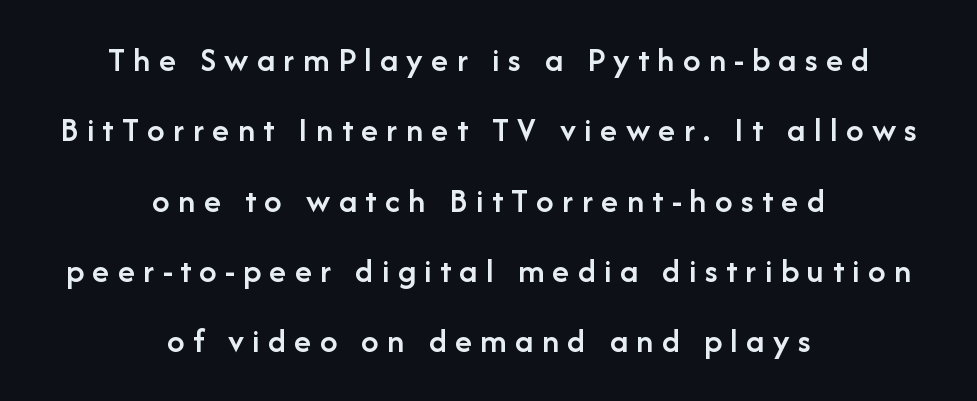
{"serif": "no", "italic": "no", "bold": "semi", "weight": "semibold", "width": "normal", "stroke_contrast": "low", "x_height": "medium", "monospaced": "no", "underline": "no", "align": "center", "line_spacing": "loose", "line_spacing_ratio": 2.01, "letter_spacing": "wide", "letter_spacing_em": 0.24, "glyph_px": 35}
